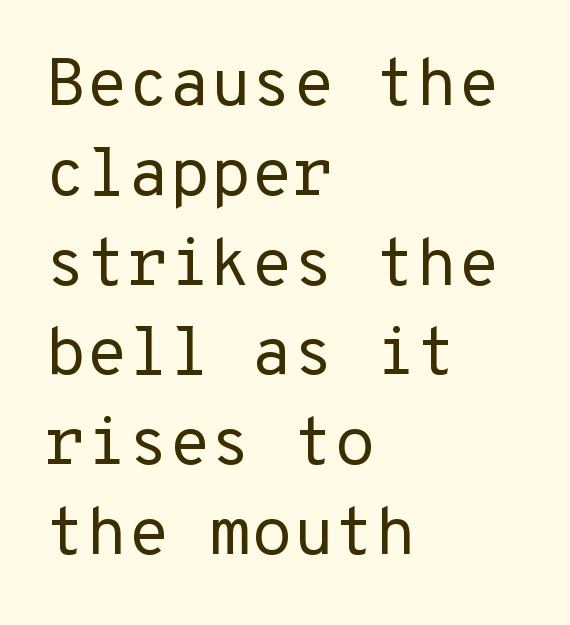
In terms of letterform style, serifs are entirely absent. Reading down the column, the eye jumps a familiar distance to each next line. Alignment: flush left. Italic? Not at all — the glyphs are vertical. Caption: face not bold, strokes unweighted. Compared with typical body copy, the letter spacing here is the same.
